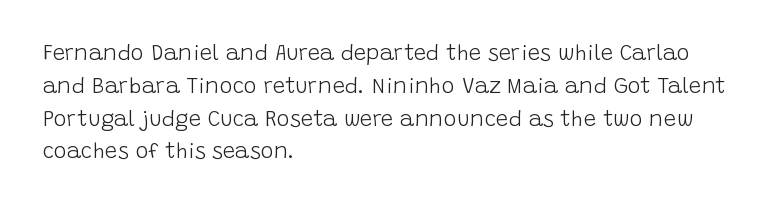
{"italic": "no", "bold": "no", "underline": "no", "align": "left", "line_spacing": "normal", "line_spacing_ratio": 1.49, "letter_spacing": "normal", "letter_spacing_em": 0.0, "glyph_px": 22}
